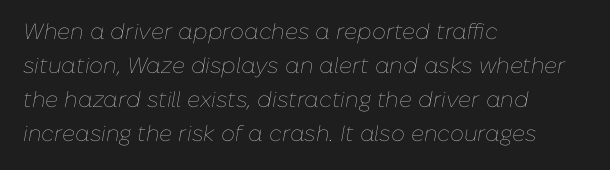
Q: Is the text bold? A: No.
Q: Is the text italic (slanted)? A: Yes, it leans right by about 10 degrees.
Q: Is the text underlined? A: No.
Q: How is the paragraph aligned? A: Left-aligned.
Q: Is the spacing between letters normal or unusually wide? A: Normal.
Q: Is the spacing between lines tight, normal or loose? A: Normal.
